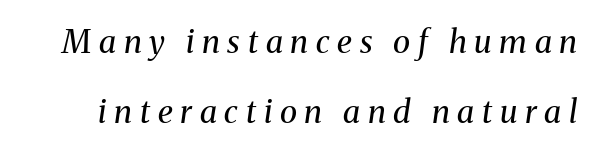
The passage shown is not bold in any degree. Italic? Definitely — the glyphs are oblique. The glyphs in this specimen are seriffed. This sample trades compactness for vertical openness between lines. You could only call the tracking loose — the letters float apart. Looks like regular typesetting: each glyph gets only the width it needs.
